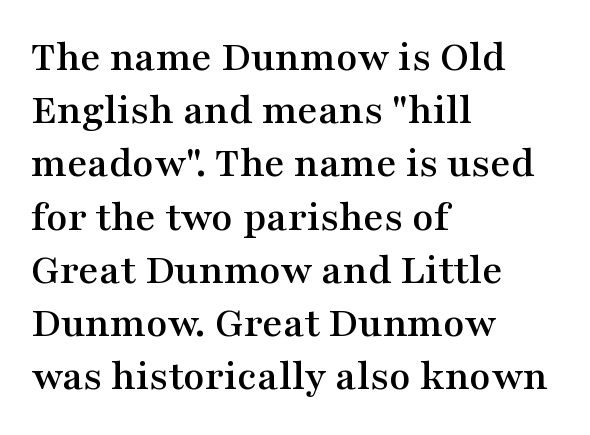
Q: Is the text italic (slanted)? A: No, it is upright.
Q: Is the typeface a serif or a sans-serif typeface? A: Serif.
Q: Is the text underlined? A: No.
Q: How is the paragraph aligned? A: Left-aligned.
Q: Is the spacing between letters normal or unusually wide? A: Normal.
Q: Width (condensed, normal, or wide)? A: Wide.
Q: Stroke contrast? A: Medium.
Q: x-height? A: Medium.
Q: Monospaced? A: No.
